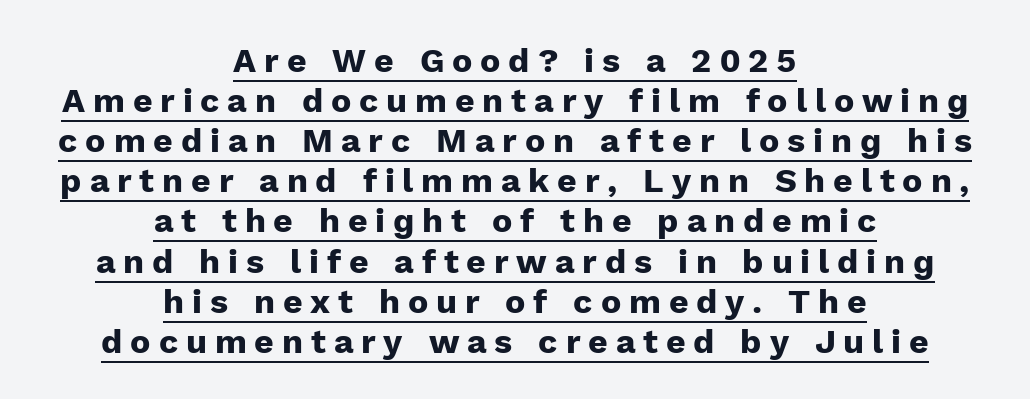
Q: Is the text bold? A: Yes.
Q: Is the text italic (slanted)? A: No, it is upright.
Q: Is the typeface a serif or a sans-serif typeface? A: Sans-serif.
Q: Is the text underlined? A: Yes.
Q: How is the paragraph aligned? A: Centered.
Q: Is the spacing between letters normal or unusually wide? A: Unusually wide.
Q: Width (condensed, normal, or wide)? A: Normal.
Q: Stroke contrast? A: Low.
Q: x-height? A: Medium.
Q: Monospaced? A: No.
